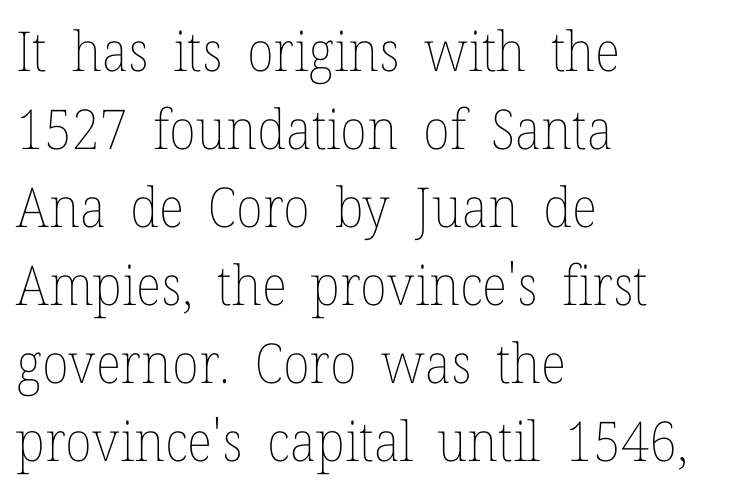
{"italic": "no", "bold": "no", "weight": "thin", "width": "normal", "stroke_contrast": "low", "x_height": "medium", "monospaced": "no", "underline": "no", "align": "left", "line_spacing": "normal", "line_spacing_ratio": 1.42, "letter_spacing": "normal", "letter_spacing_em": 0.0, "glyph_px": 55}
